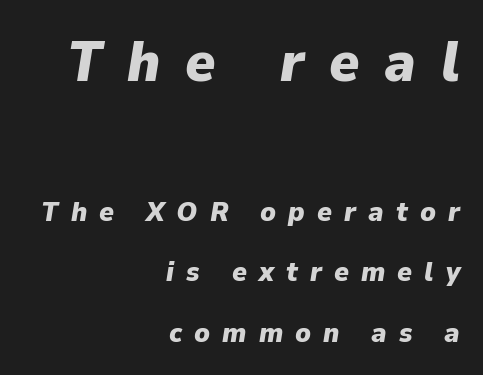
{"italic": "yes", "lean": "right", "slant_degrees": 9, "bold": "yes", "weight": "heavy", "width": "normal", "stroke_contrast": "low", "x_height": "medium", "monospaced": "no", "underline": "no", "align": "right", "line_spacing": "loose", "line_spacing_ratio": 2.16, "letter_spacing": "wide", "letter_spacing_em": 0.43, "larger_block": "first", "size_ratio": 2.04, "glyph_px": 57}
